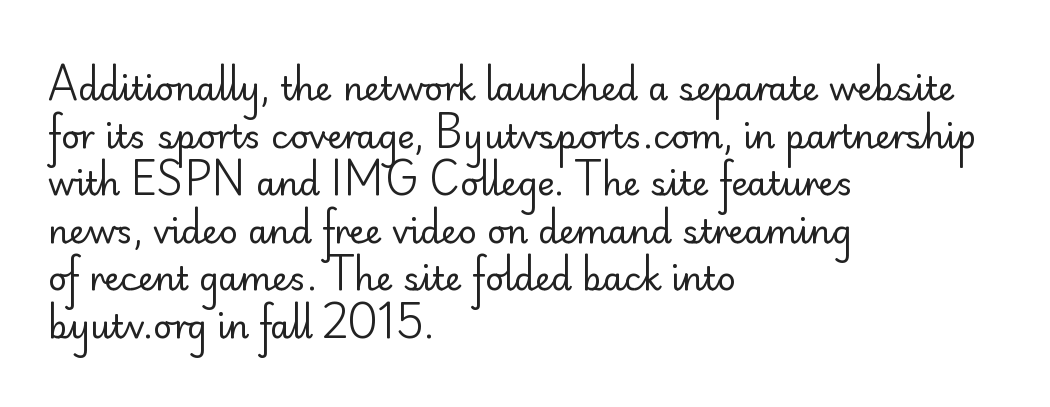
The image shows 33 px regular-weight sans-serif type, upright; set left-aligned, normal line spacing (1.44x), normal letter spacing, not underlined; low stroke contrast and a small x-height.
